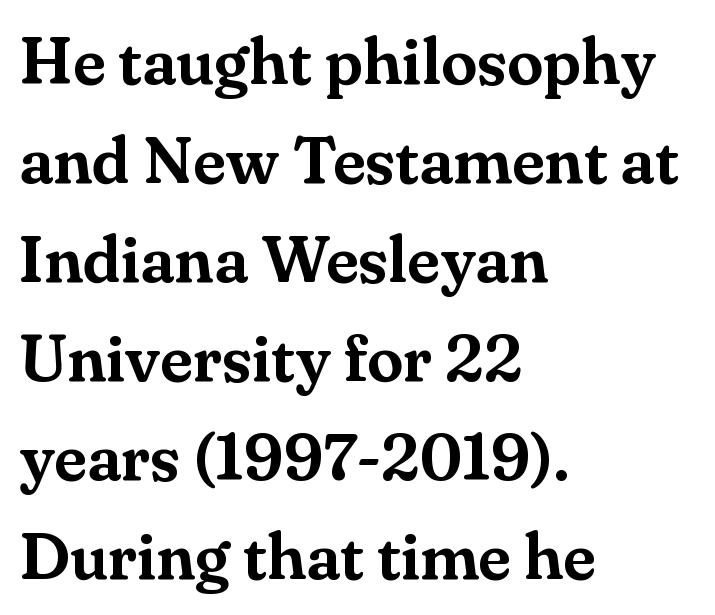
Q: Is the text italic (slanted)? A: No, it is upright.
Q: Is the typeface a serif or a sans-serif typeface? A: Serif.
Q: Is the text underlined? A: No.
Q: How is the paragraph aligned? A: Left-aligned.
Q: Is the spacing between letters normal or unusually wide? A: Normal.
Q: Is the spacing between lines tight, normal or loose? A: Normal.
Q: Width (condensed, normal, or wide)? A: Normal.
Q: Stroke contrast? A: Medium.
Q: x-height? A: Small.
Q: Monospaced? A: No.
